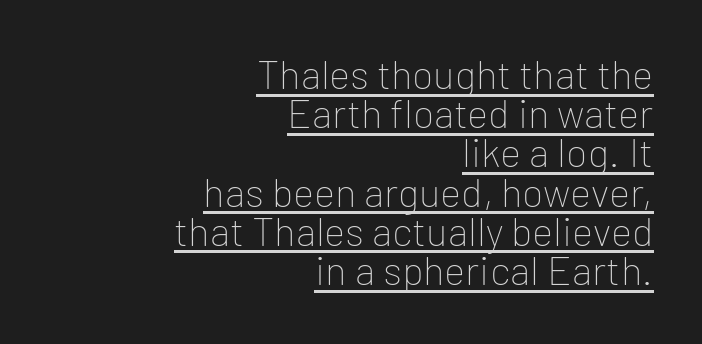
Q: Is the text bold? A: No.
Q: Is the text italic (slanted)? A: No, it is upright.
Q: Is the typeface a serif or a sans-serif typeface? A: Sans-serif.
Q: Is the text underlined? A: Yes.
Q: How is the paragraph aligned? A: Right-aligned.
Q: Is the spacing between letters normal or unusually wide? A: Normal.
Q: Is the spacing between lines tight, normal or loose? A: Tight.
Q: Width (condensed, normal, or wide)? A: Normal.
Q: Stroke contrast? A: Low.
Q: x-height? A: Medium.
Q: Monospaced? A: No.
